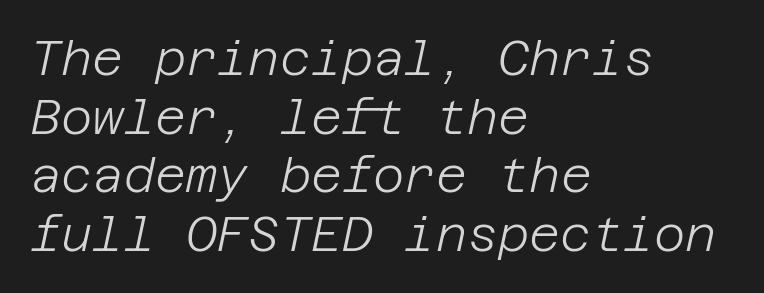
The image shows 48 px light type, italic (leaning right); set left-aligned, line spacing 1.22x, normal letter spacing, not underlined; low stroke contrast and a large x-height.
